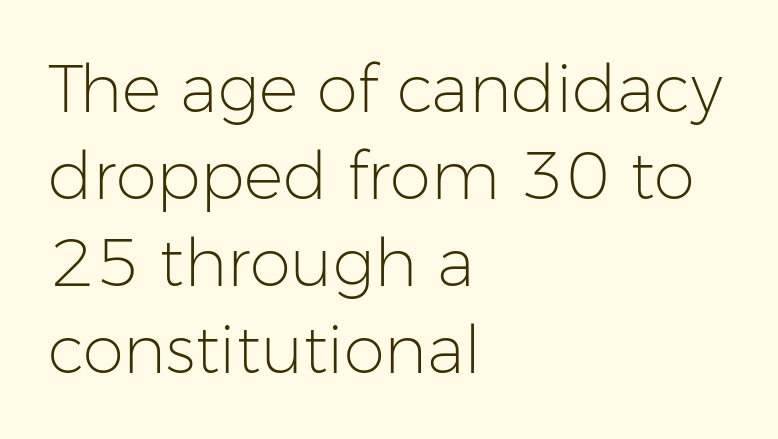
Upright lettering throughout. This rendering employs a face without finishing strokes, i.e., a sans-serif. No word sits above an underline. The setting favours the left margin, as ordinary paragraphs usually do. The passage shown is typed in a proportional face where columns would drift.
